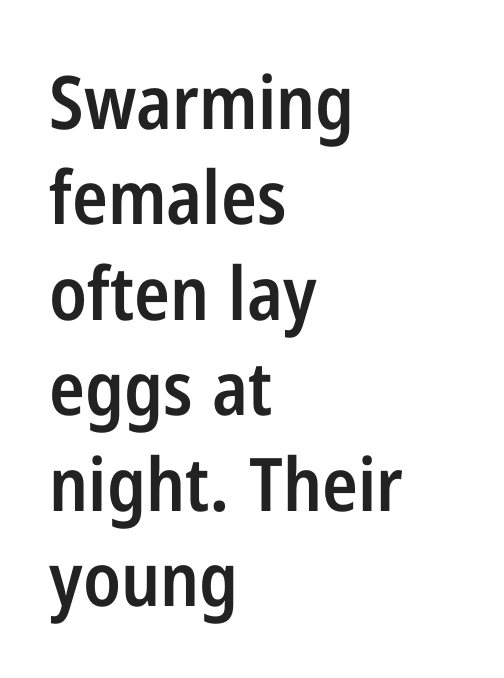
{"serif": "no", "italic": "no", "bold": "semi", "weight": "semibold", "width": "condensed", "stroke_contrast": "low", "x_height": "medium", "monospaced": "no", "underline": "no", "align": "left", "line_spacing": "normal", "line_spacing_ratio": 1.29, "letter_spacing": "normal", "letter_spacing_em": 0.0, "glyph_px": 74}
